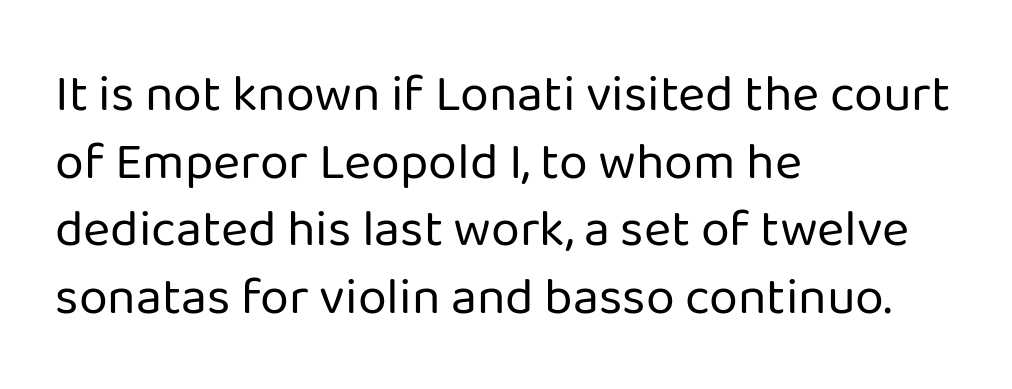
Q: Is the text bold? A: No.
Q: Is the text italic (slanted)? A: No, it is upright.
Q: Is the typeface a serif or a sans-serif typeface? A: Sans-serif.
Q: Is the text underlined? A: No.
Q: How is the paragraph aligned? A: Left-aligned.
Q: Is the spacing between letters normal or unusually wide? A: Normal.
Q: Is the spacing between lines tight, normal or loose? A: Normal.
Q: Width (condensed, normal, or wide)? A: Normal.
Q: Stroke contrast? A: Low.
Q: x-height? A: Medium.
Q: Monospaced? A: No.
